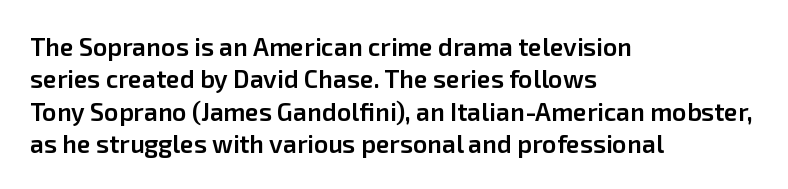
The type is set solid horizontally, with unmodified tracking. Check the space under the baseline: it is left empty. In terms of weight, the rendering is demibold, just under bold. This is the regular roman posture of the typeface.
